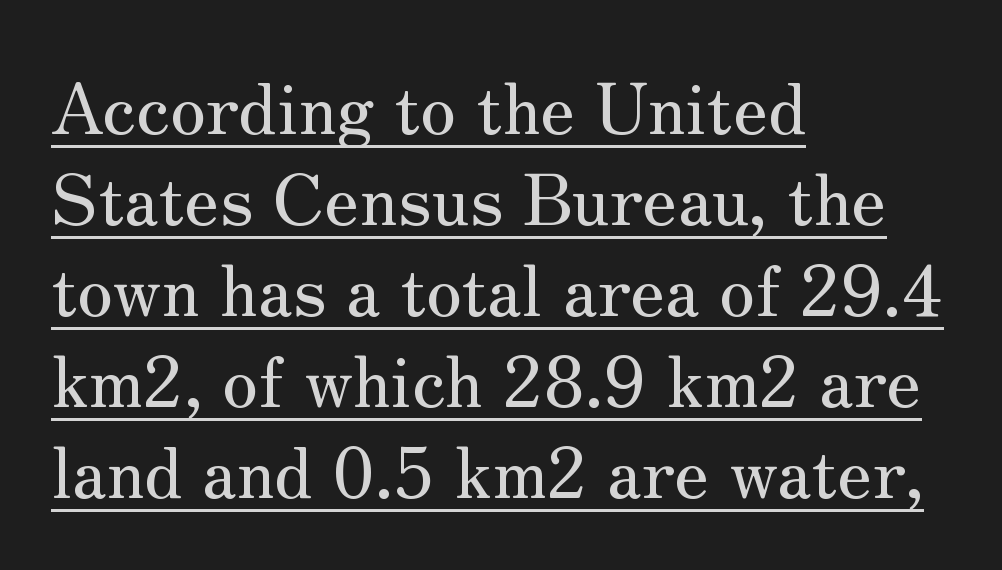
These lines are rendered in a variable-pitch font. This sample keeps an unexceptional amount of space between lines. Characters follow at the spacing the type designer built in. Note: serifs present on the glyphs. Where is the straight margin? On the left. A continuous stroke trails under the words, as in a hyperlink.
